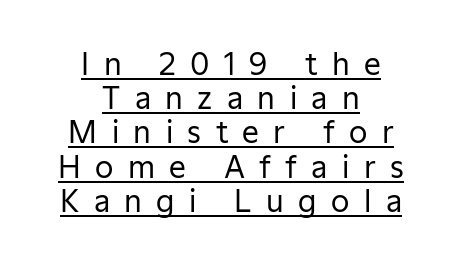
The image shows 30 px regular-weight sans-serif type, upright; set centered, tight line spacing (1.14x), unusually wide letter spacing (+0.48 em), underlined; low stroke contrast and a medium x-height.
